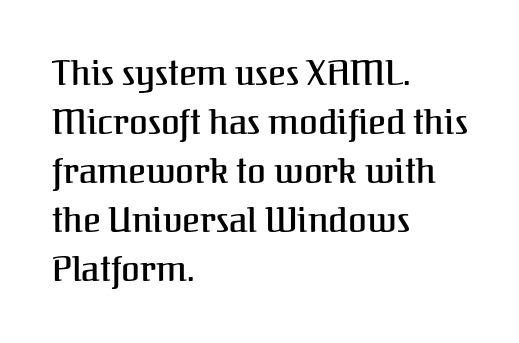
The image shows 34 px serif type, upright; set left-aligned, normal line spacing (1.44x), normal letter spacing, not underlined; medium stroke contrast and a medium x-height.
